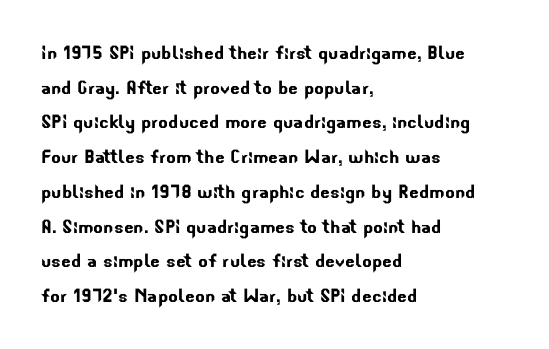
Q: Is the text underlined? A: No.
Q: How is the paragraph aligned? A: Left-aligned.
Q: Is the spacing between letters normal or unusually wide? A: Normal.
Q: Is the spacing between lines tight, normal or loose? A: Normal.
